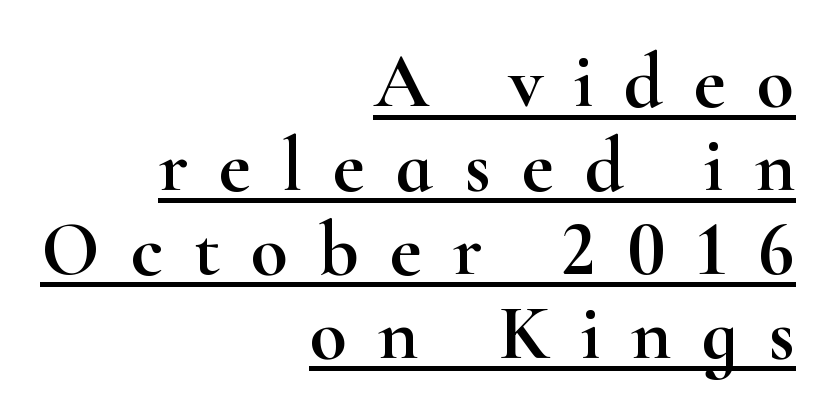
{"serif": "yes", "italic": "no", "width": "wide", "stroke_contrast": "high", "x_height": "small", "monospaced": "no", "underline": "yes", "align": "right", "line_spacing": "tight", "line_spacing_ratio": 1.09, "letter_spacing": "wide", "letter_spacing_em": 0.4, "glyph_px": 77}
